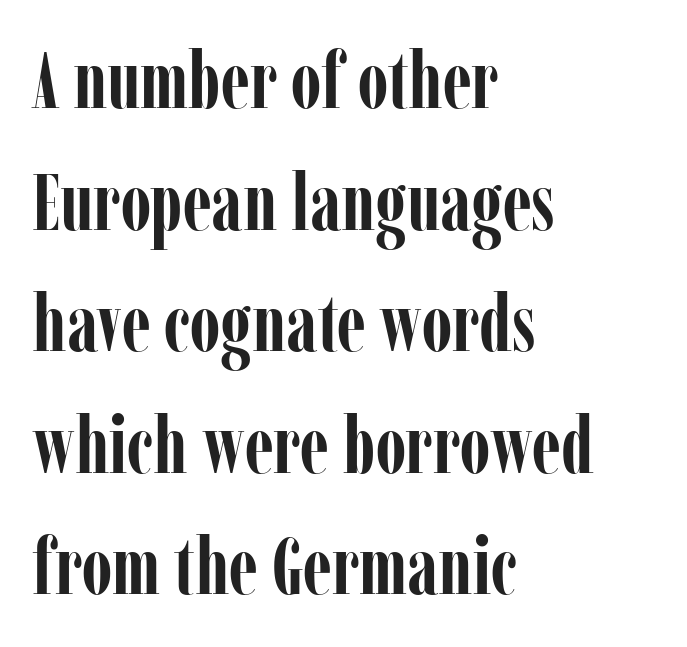
This sample is left-justified, so line endings fall wherever the words run out. These lines are composed in type with serifs. Note the varied advance widths — an 'i' is clearly narrower than an 'm'. Honestly, there is no underline to notice here at all.
